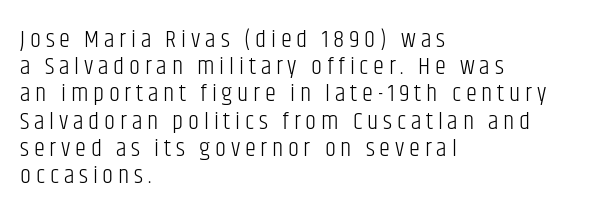
{"italic": "no", "bold": "no", "underline": "no", "align": "left", "line_spacing": "tight", "line_spacing_ratio": 1.09, "glyph_px": 25}
